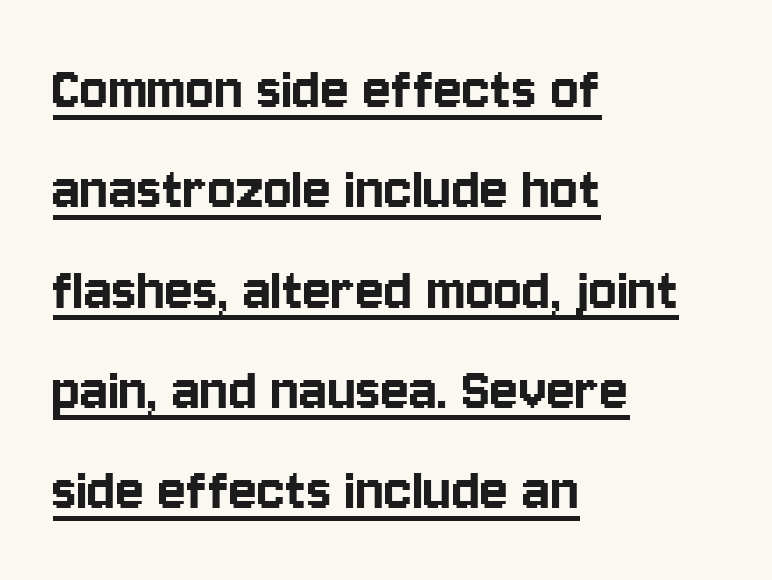
The image shows 66 px condensed sans-serif type, upright; set left-aligned, normal line spacing (1.52x), normal letter spacing, underlined; low stroke contrast and a large x-height.
